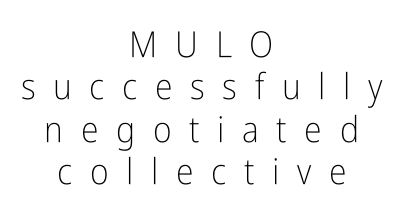
{"serif": "no", "italic": "no", "bold": "no", "weight": "light", "width": "condensed", "stroke_contrast": "low", "x_height": "medium", "monospaced": "no", "underline": "no", "align": "center", "line_spacing_ratio": 1.18, "letter_spacing": "wide", "letter_spacing_em": 0.49, "glyph_px": 36}
